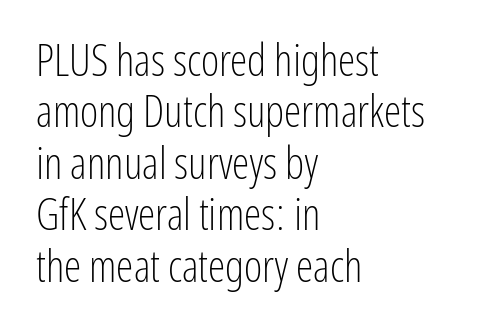
The image shows 44 px light, condensed sans-serif type, upright; set left-aligned, line spacing 1.17x, normal letter spacing, not underlined; low stroke contrast and a medium x-height.
